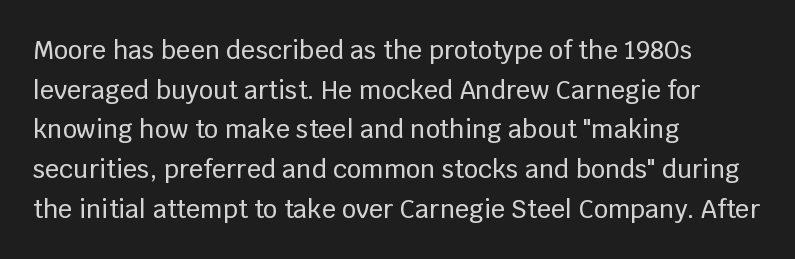
Q: Is the text italic (slanted)? A: No, it is upright.
Q: Is the text underlined? A: No.
Q: How is the paragraph aligned? A: Left-aligned.
Q: Is the spacing between letters normal or unusually wide? A: Normal.
Q: Is the spacing between lines tight, normal or loose? A: Normal.
